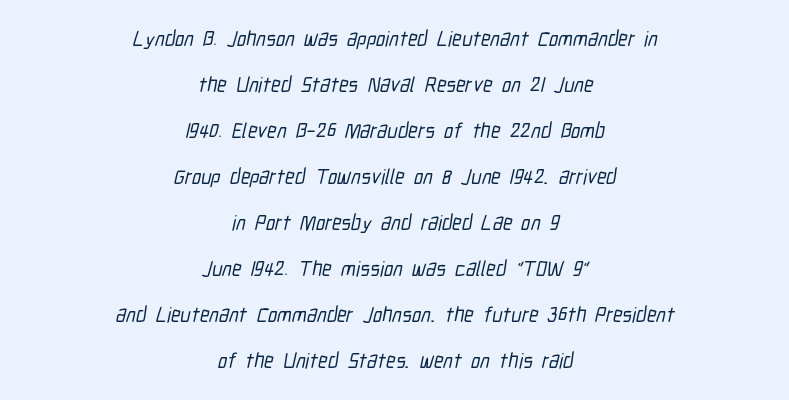
How are the letters spaced? Ordinarily, with no added tracking. Vertical spacing — loose. Lines of text with bare space underneath. Layout note: lines centered.
